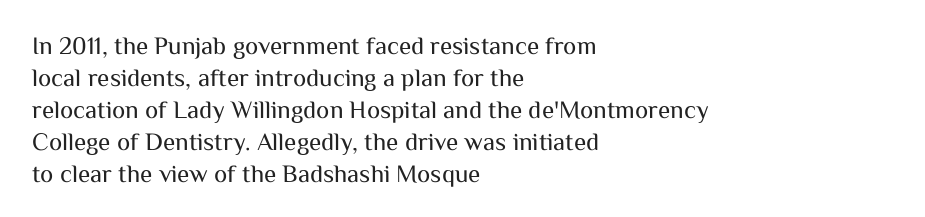
Glance below the letters and you will spot only blank space. The weight tops out at a normal text grade. Teacher's note: observe the even left margin — that is flush-left alignment. Interline gaps are of average width in this sample. In terms of posture, this sample is upright.
